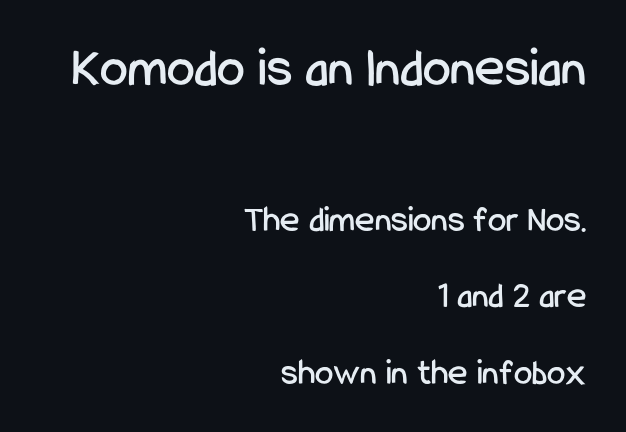
Descender tails drop into unmarked territory. Posture: straight, roman, zero tilt. Does extra space separate the letters? No, they use regular spacing. Reading down the block, your eye finds every line finishing at a fixed right position. The rendering uses natural spacing where letterforms have individual widths.
